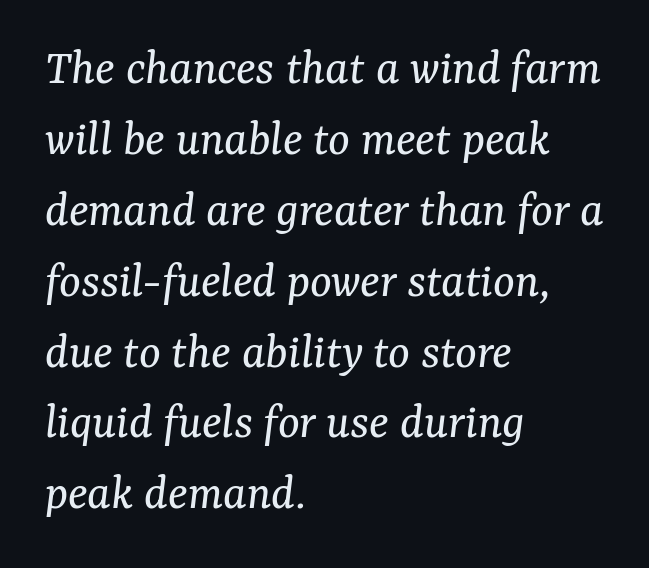
The text carries the slant typical of an italic or oblique font. Observe the serifs anchoring each vertical stroke in this sample. Spacing between characters is what you'd get straight out of the box. Each letter keeps its own natural width here, so spacing adapts to shape. These lines sit exactly where default settings would place them.
